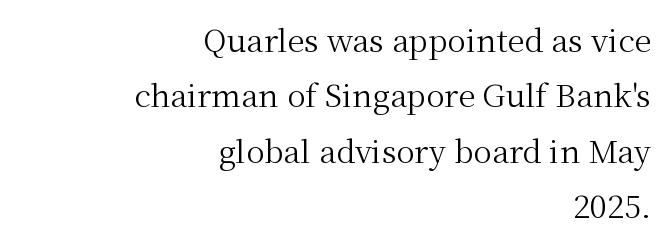
{"serif": "yes", "italic": "no", "bold": "no", "weight": "regular", "width": "normal", "stroke_contrast": "medium", "x_height": "medium", "monospaced": "no", "underline": "no", "align": "right", "line_spacing_ratio": 1.79, "letter_spacing": "normal", "letter_spacing_em": 0.0, "glyph_px": 31}
